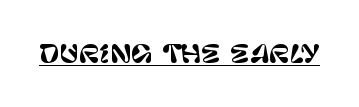
The image shows 24 px text type; set normal letter spacing, underlined.
